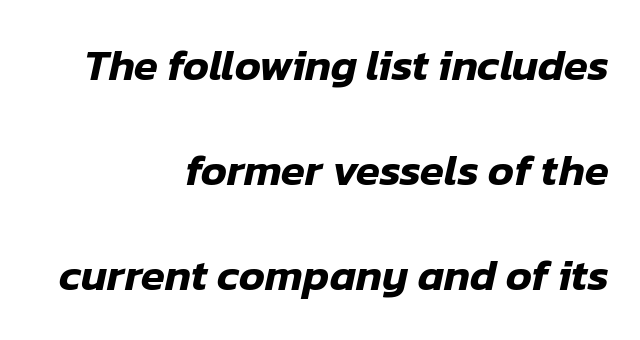
The image shows 44 px text type, italic (leaning right); set right-aligned, loose line spacing (2.39x), normal letter spacing, not underlined; low stroke contrast and a medium x-height.
